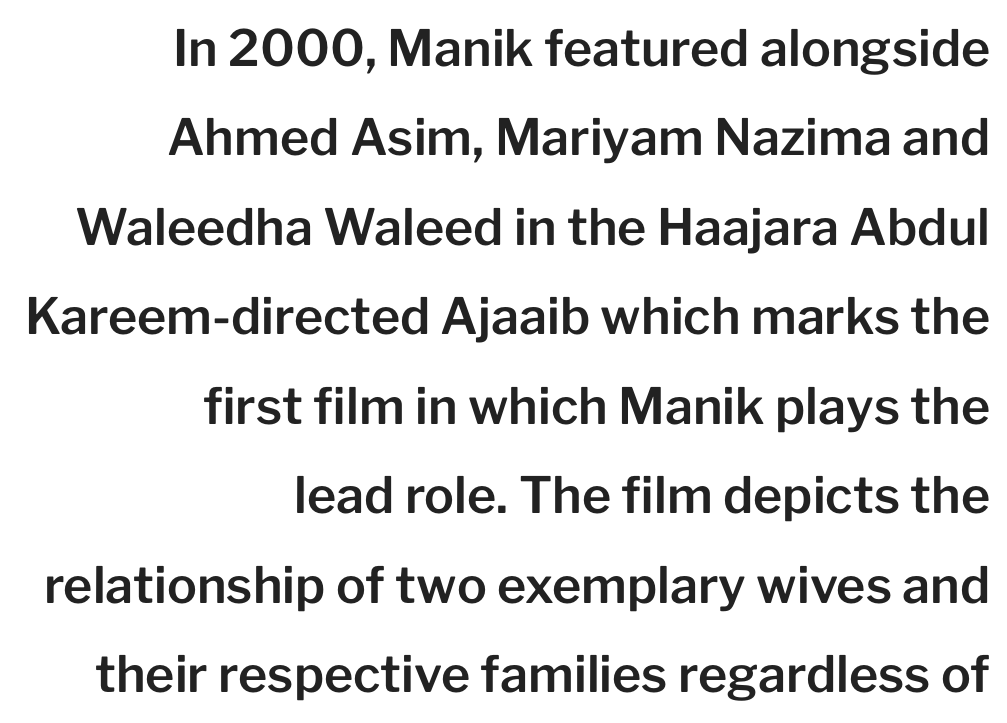
Q: Is the text italic (slanted)? A: No, it is upright.
Q: Is the typeface a serif or a sans-serif typeface? A: Sans-serif.
Q: Is the text underlined? A: No.
Q: How is the paragraph aligned? A: Right-aligned.
Q: Is the spacing between letters normal or unusually wide? A: Normal.
Q: Width (condensed, normal, or wide)? A: Normal.
Q: Stroke contrast? A: Low.
Q: x-height? A: Medium.
Q: Monospaced? A: No.
